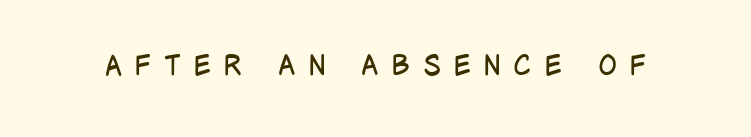
Q: Is the text bold? A: No.
Q: Is the text italic (slanted)? A: No, it is upright.
Q: Is the typeface a serif or a sans-serif typeface? A: Sans-serif.
Q: Is the text underlined? A: No.
Q: Is the spacing between letters normal or unusually wide? A: Unusually wide.
Q: Width (condensed, normal, or wide)? A: Condensed.
Q: Stroke contrast? A: Low.
Q: x-height? A: Large.
Q: Monospaced? A: No.
